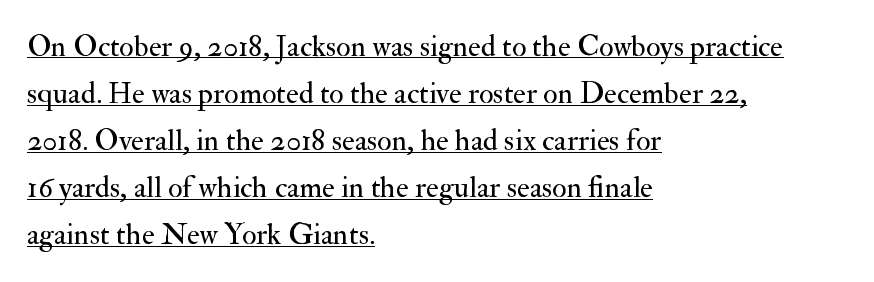
The image shows 30 px regular-weight serif type, upright; set left-aligned, normal line spacing (1.57x), normal letter spacing, underlined; medium stroke contrast and a small x-height.
